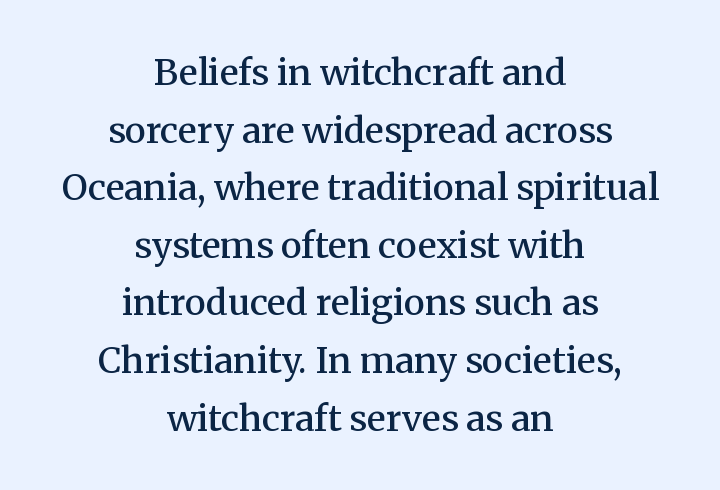
{"serif": "yes", "italic": "no", "bold": "semi", "weight": "semibold", "width": "normal", "stroke_contrast": "medium", "x_height": "medium", "monospaced": "no", "underline": "no", "align": "center", "line_spacing": "normal", "line_spacing_ratio": 1.6, "letter_spacing": "normal", "letter_spacing_em": 0.0, "glyph_px": 36}
